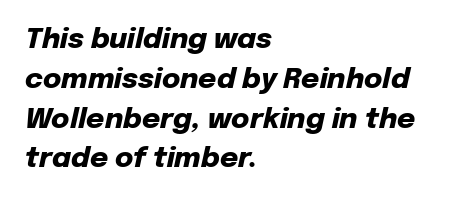
Q: Is the text bold? A: Yes.
Q: Is the text italic (slanted)? A: Yes, it leans right by about 12 degrees.
Q: Is the text underlined? A: No.
Q: How is the paragraph aligned? A: Left-aligned.
Q: Is the spacing between letters normal or unusually wide? A: Normal.
Q: Is the spacing between lines tight, normal or loose? A: Normal.
Q: Width (condensed, normal, or wide)? A: Normal.
Q: Stroke contrast? A: Low.
Q: x-height? A: Medium.
Q: Monospaced? A: No.
